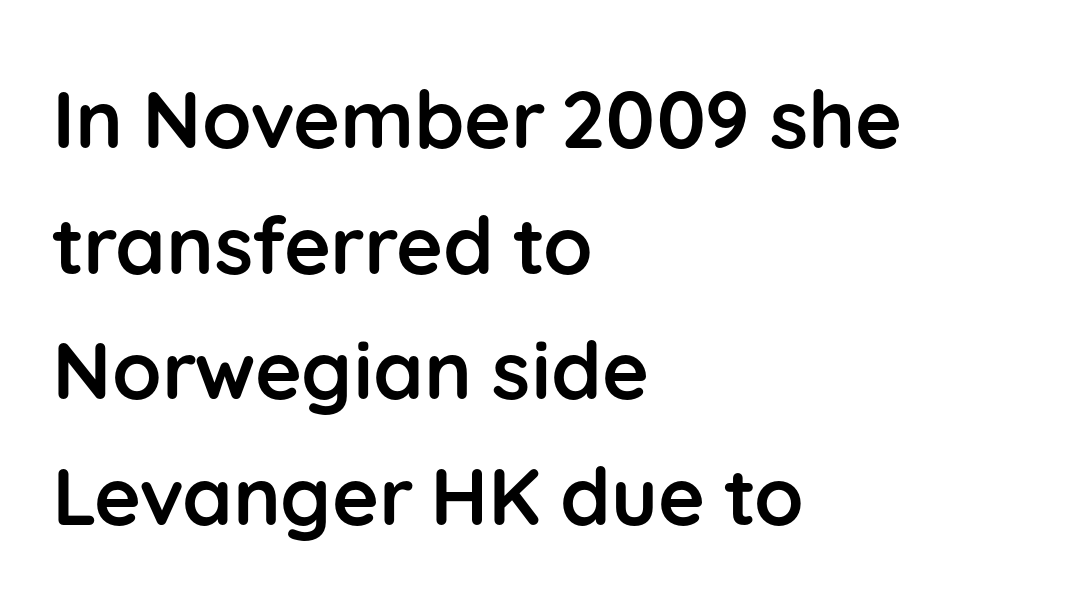
The image shows 80 px semibold sans-serif type, upright; set left-aligned, normal line spacing (1.57x), normal letter spacing, not underlined; low stroke contrast and a medium x-height.
